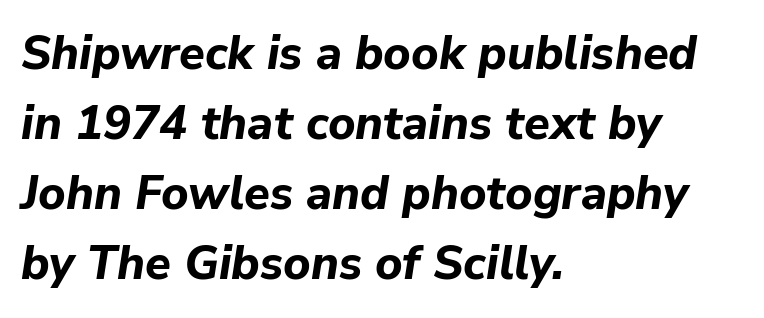
The leading is moderate, giving the passage an even texture. Plenty of ink on the page — the face is bold. The glyphs look as if they've been sheared to an angle. A typesetter would call this proportional, since set widths differ per character. Left-aligned paragraph, ragged on the right. Words appear dense and cohesive because spacing is normal.
